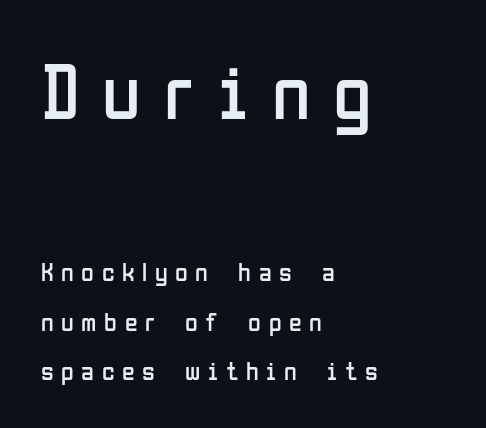
Q: Is the text bold? A: No.
Q: Is the text italic (slanted)? A: No, it is upright.
Q: Is the typeface a serif or a sans-serif typeface? A: Sans-serif.
Q: Is the text underlined? A: No.
Q: How is the paragraph aligned? A: Left-aligned.
Q: Is the spacing between letters normal or unusually wide? A: Unusually wide.
Q: Is the spacing between lines tight, normal or loose? A: Loose.
Q: Which block of text is set in a larger size, the first (top) or the second (bottom)? A: The first (top) one.
Q: Width (condensed, normal, or wide)? A: Condensed.
Q: Stroke contrast? A: Low.
Q: x-height? A: Medium.
Q: Monospaced? A: No.
